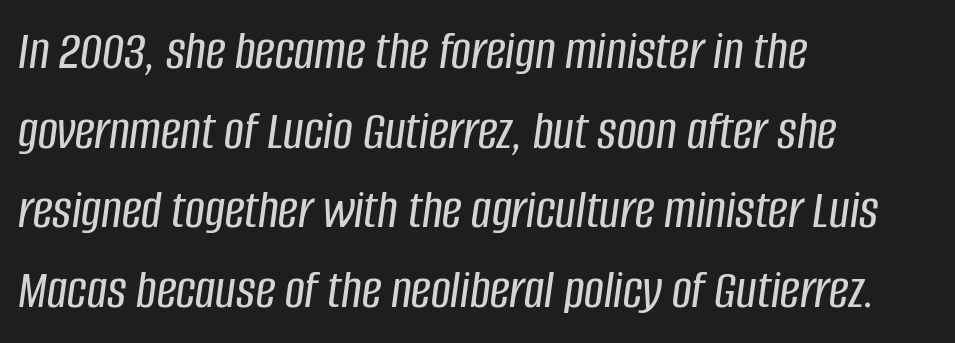
{"italic": "yes", "lean": "right", "slant_degrees": 8, "width": "condensed", "stroke_contrast": "low", "x_height": "large", "monospaced": "no", "underline": "no", "align": "left", "line_spacing": "normal", "line_spacing_ratio": 1.45, "letter_spacing": "normal", "letter_spacing_em": 0.0, "glyph_px": 55}
